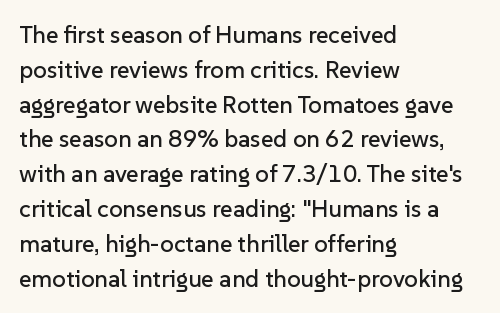
Q: Is the text italic (slanted)? A: No, it is upright.
Q: Is the text underlined? A: No.
Q: How is the paragraph aligned? A: Left-aligned.
Q: Is the spacing between letters normal or unusually wide? A: Normal.
Q: Is the spacing between lines tight, normal or loose? A: Normal.
